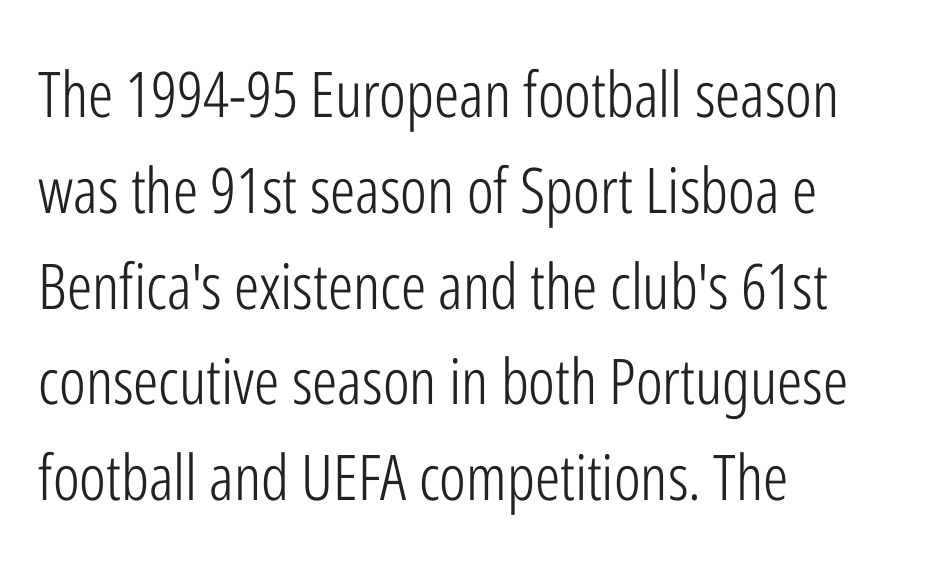
A student would call this left alignment; a typographer would say flush left, rag right. It's the straight-up-and-down kind of type. How are the letters spaced? Ordinarily, with no added tracking. Stroke mass is kept to a normal reading level or below. Students, observe: this is what conventionally led text looks like.
